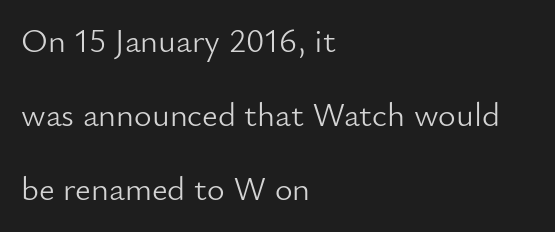
{"serif": "no", "italic": "no", "bold": "no", "weight": "light", "width": "normal", "stroke_contrast": "low", "x_height": "small", "monospaced": "no", "underline": "no", "align": "left", "line_spacing": "loose", "line_spacing_ratio": 2.18, "letter_spacing": "normal", "letter_spacing_em": 0.0, "glyph_px": 34}
